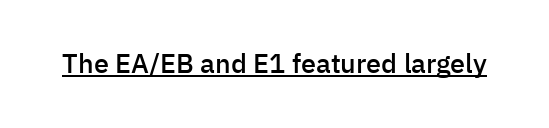
Q: Is the text bold? A: Semi-bold.
Q: Is the text italic (slanted)? A: No, it is upright.
Q: Is the text underlined? A: Yes.
Q: Is the spacing between letters normal or unusually wide? A: Normal.
